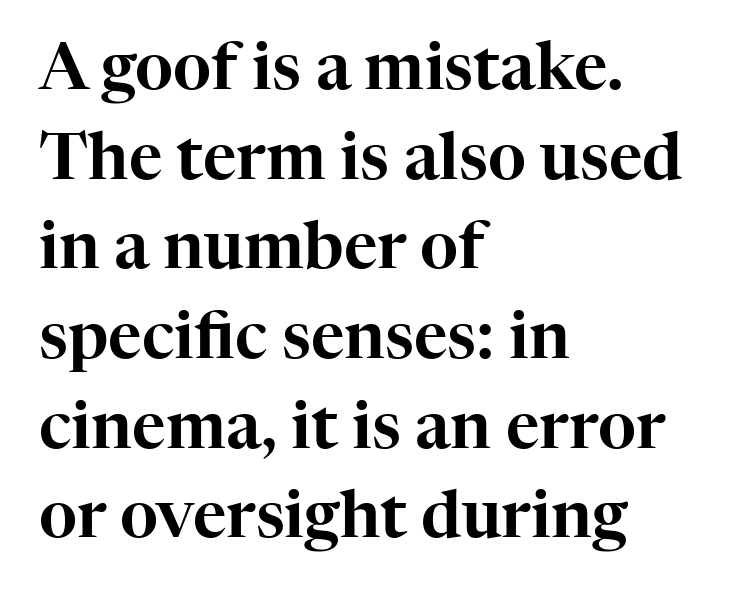
The letters advance in unequal steps, a hallmark of proportional type. The tracking reads as untouched default to a designer's eye. Regarding leading, the lines here are spaced in the standard way. To sum up the face: it has serifs. These lines stack with their left ends in a neat column.
